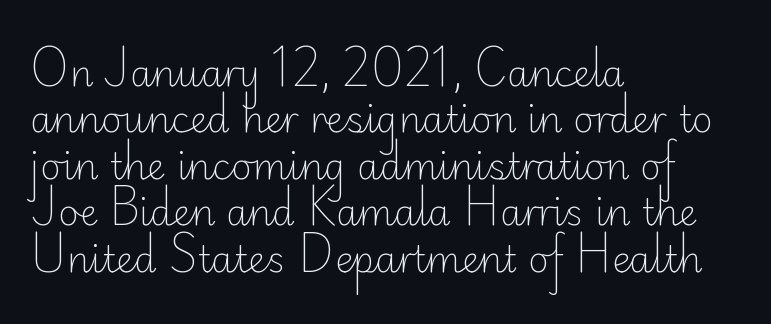
{"serif": "no", "italic": "no", "bold": "no", "weight": "light", "width": "normal", "stroke_contrast": "low", "x_height": "small", "monospaced": "no", "underline": "no", "align": "left", "line_spacing": "normal", "line_spacing_ratio": 1.29, "letter_spacing": "normal", "letter_spacing_em": 0.0, "glyph_px": 36}
